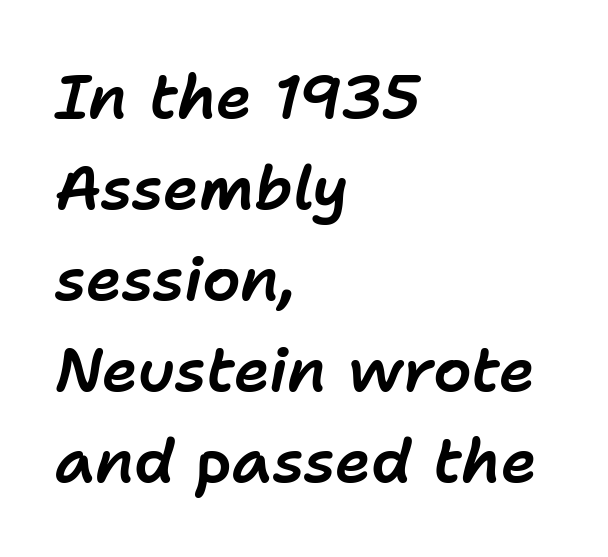
Each letter keeps its own natural width here, so spacing adapts to shape. Vertical spacing — default. Clear beneath every line of the passage. The text carries the slant typical of an italic or oblique font. What stands out about the letter spacing? Nothing — it is the standard amount. Alignment: flush left.
